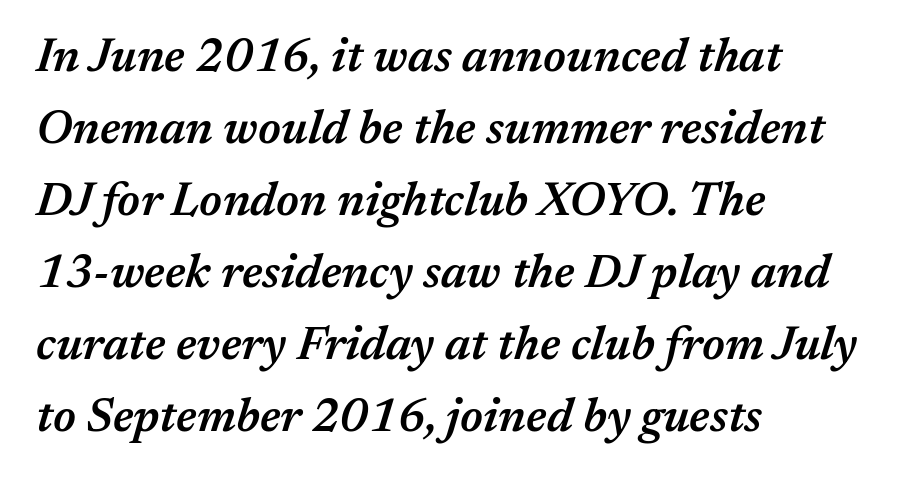
Anything drawn beneath the words? Only blank space. One glance says typical: line gaps are just what's usual. Each letter keeps its own natural width here, so spacing adapts to shape. Words appear dense and cohesive because spacing is normal. Reading down the block, your eye returns to a fixed left position each line.
